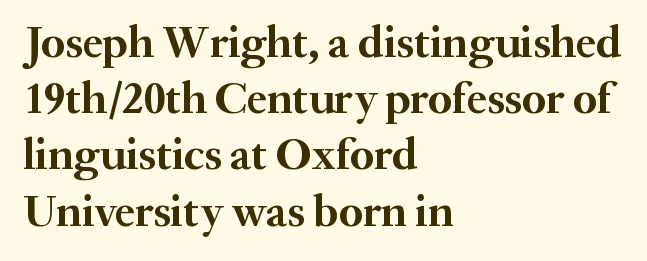
The image shows 45 px semibold serif type, upright; set left-aligned, normal line spacing (1.25x), normal letter spacing, not underlined; medium stroke contrast and a small x-height.
